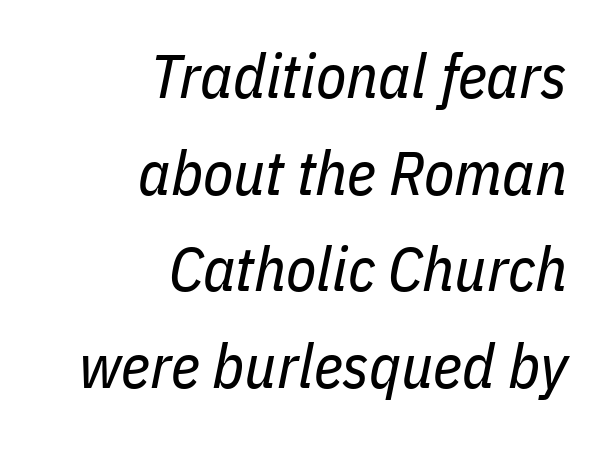
{"italic": "yes", "lean": "right", "slant_degrees": 11, "bold": "no", "weight": "regular", "width": "condensed", "stroke_contrast": "low", "x_height": "medium", "monospaced": "no", "underline": "no", "align": "right", "line_spacing": "normal", "line_spacing_ratio": 1.56, "letter_spacing": "normal", "letter_spacing_em": 0.0, "glyph_px": 62}
